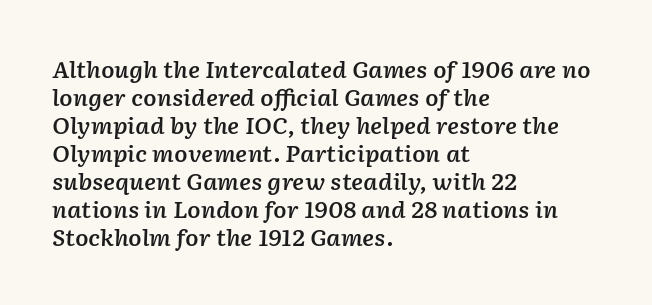
Typesetter's note: demi weight, one step under bold. Caption: multi-line text, flush left, ragged right. Compared with typical paragraphs, the rows here are spaced about the same. Each row of text sits above clean, open space. The typography opts for an oblique posture over an upright one.
